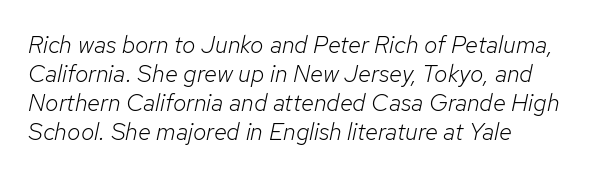
{"italic": "yes", "lean": "right", "slant_degrees": 12, "bold": "no", "underline": "no", "align": "left", "line_spacing_ratio": 1.21, "letter_spacing": "normal", "letter_spacing_em": 0.0, "glyph_px": 24}
